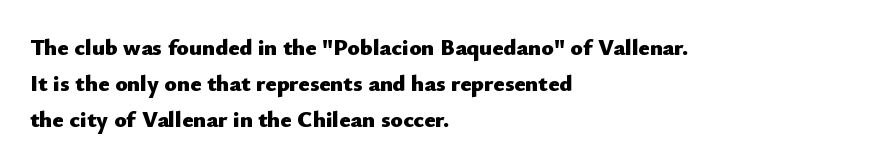
{"italic": "no", "bold": "yes", "underline": "no", "align": "left", "line_spacing": "normal", "line_spacing_ratio": 1.57, "letter_spacing": "normal", "letter_spacing_em": 0.0, "glyph_px": 23}
